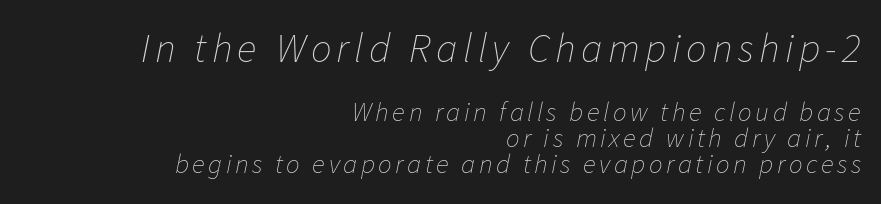
{"italic": "yes", "lean": "right", "slant_degrees": 11, "bold": "no", "weight": "thin", "width": "normal", "stroke_contrast": "low", "x_height": "medium", "monospaced": "no", "underline": "no", "align": "right", "line_spacing": "tight", "line_spacing_ratio": 0.97, "larger_block": "first", "size_ratio": 1.52, "glyph_px": 41}
